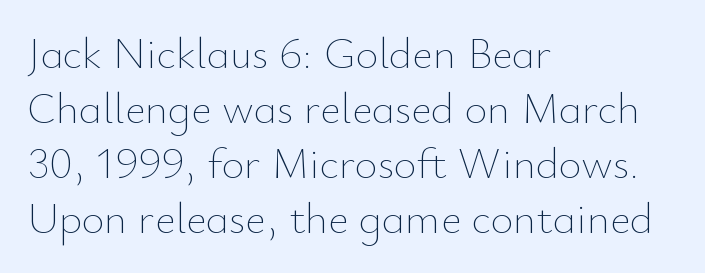
The image shows 44 px thin type, upright; set left-aligned, normal line spacing (1.25x), normal letter spacing, not underlined; low stroke contrast and a small x-height.
